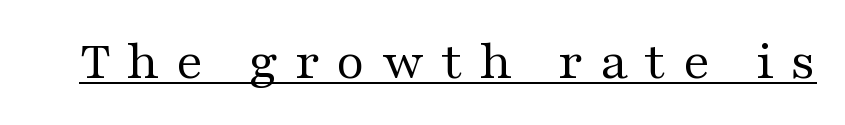
{"serif": "yes", "italic": "no", "bold": "no", "weight": "regular", "width": "wide", "stroke_contrast": "medium", "x_height": "medium", "monospaced": "no", "underline": "yes", "letter_spacing": "wide", "letter_spacing_em": 0.3, "glyph_px": 55}
